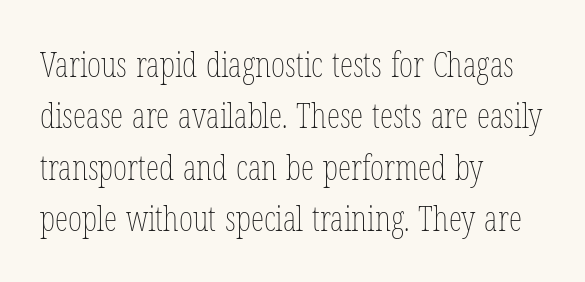
The image shows 34 px thin, condensed type, upright; set left-aligned, normal line spacing (1.51x), normal letter spacing, not underlined; low stroke contrast and a medium x-height.
